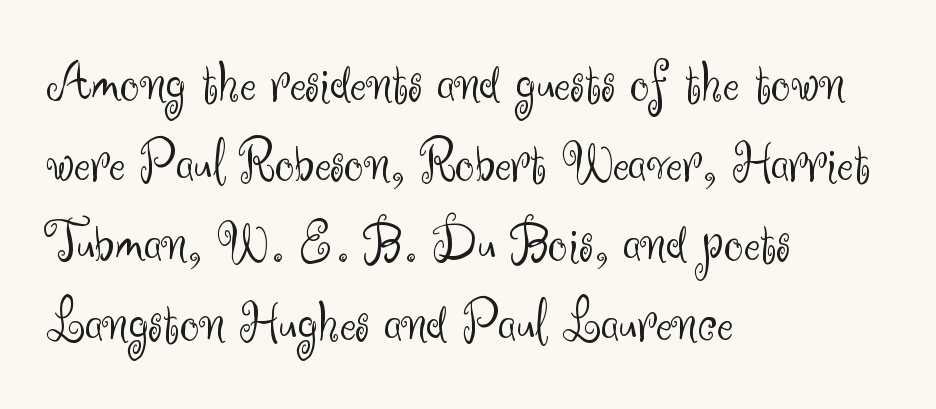
{"serif": "no", "italic": "no", "bold": "no", "weight": "light", "width": "normal", "stroke_contrast": "medium", "x_height": "small", "monospaced": "no", "underline": "no", "align": "left", "line_spacing": "normal", "line_spacing_ratio": 1.31, "letter_spacing": "normal", "letter_spacing_em": 0.0, "glyph_px": 61}
